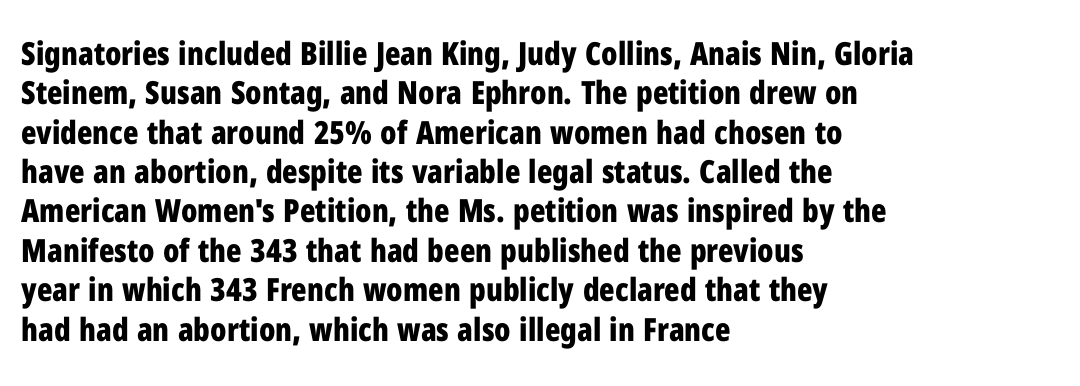
Italic? Not at all — the glyphs are vertical. Rule under the text: the space is simply empty. Unlike a traditional serif, this face leaves its strokes unadorned. In CSS terms this would be text-align: left. The line texture is even and compact thanks to regular tracking.
